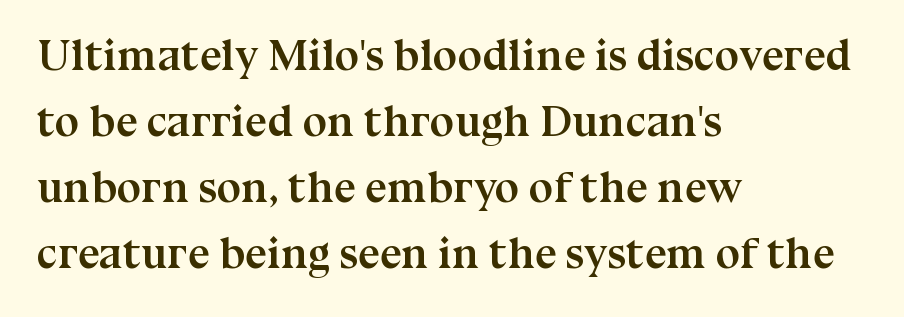
Stroke thickness is high; the sample reads as a true bold. Between one letter and the next there's only the usual sliver of space. You could not count columns in this text — the font is proportionally spaced. Is there any slant? The stems are plumb. Stroke terminals: seriffed.
